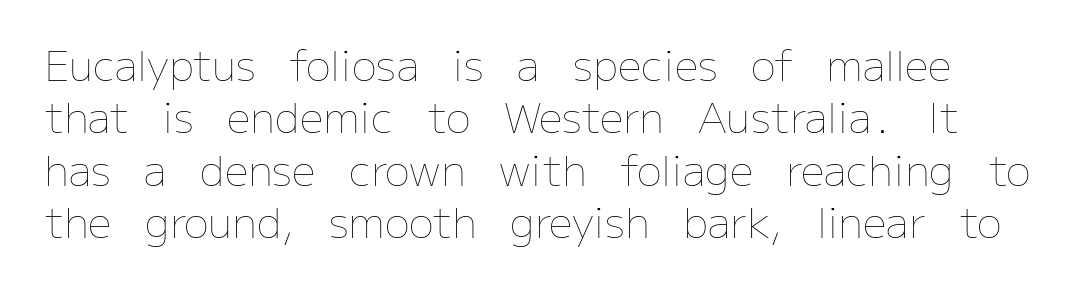
Do the letters lean? They stand straight. Words float on clear page, feet unadorned. The font is comparable to plain body text, perhaps lighter. A typesetter would call this zero additional tracking. Is this a fixed-width face? No — the glyphs have proportional, varying widths. Regarding leading, the lines here are spaced in the standard way.
